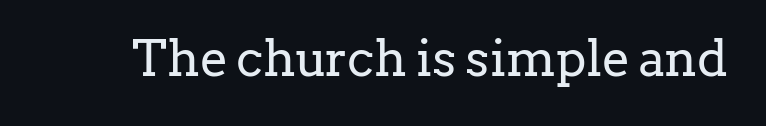
{"serif": "yes", "italic": "no", "bold": "no", "weight": "regular", "width": "normal", "stroke_contrast": "low", "x_height": "medium", "monospaced": "no", "underline": "no", "letter_spacing": "normal", "letter_spacing_em": 0.0, "glyph_px": 50}
